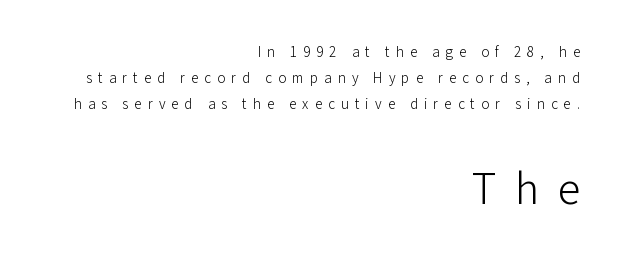
Someone cranked the tracking dial way up on this one. This is not heavy type; no bold has been used. The letters in the lower block stand taller than those in the block above. The face used here is proportionally spaced, like ordinary book or web type. Look at the bottom of the vertical strokes: they stop flat, with no serifs.
